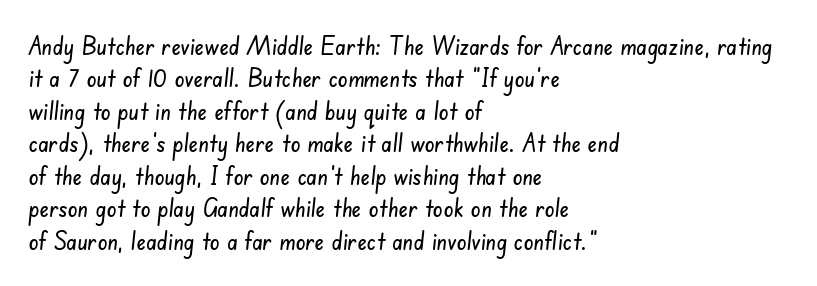
Q: Is the text underlined? A: No.
Q: How is the paragraph aligned? A: Left-aligned.
Q: Is the spacing between letters normal or unusually wide? A: Normal.
Q: Is the spacing between lines tight, normal or loose? A: Normal.
